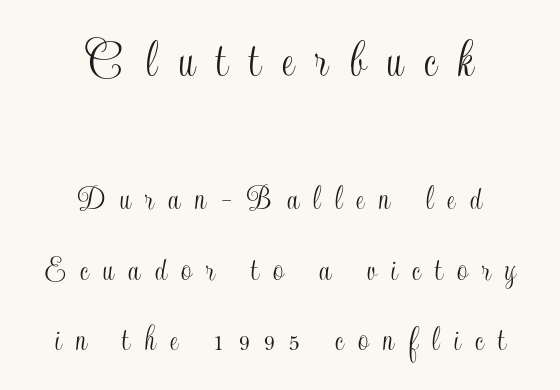
The image shows 55 px condensed type; set centered, loose line spacing (1.91x), unusually wide letter spacing (+0.39 em), not underlined; the first (top) block is 1.49x larger; a small x-height.
